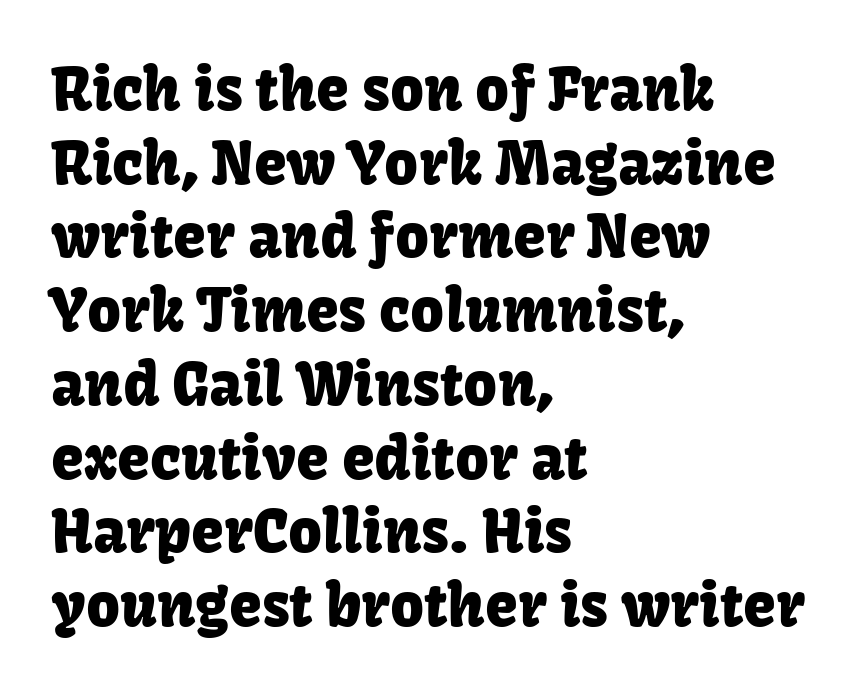
Q: Is the text italic (slanted)? A: No, it is upright.
Q: Is the typeface a serif or a sans-serif typeface? A: Sans-serif.
Q: Is the text underlined? A: No.
Q: How is the paragraph aligned? A: Left-aligned.
Q: Is the spacing between letters normal or unusually wide? A: Normal.
Q: Is the spacing between lines tight, normal or loose? A: Normal.
Q: Width (condensed, normal, or wide)? A: Normal.
Q: Stroke contrast? A: Low.
Q: x-height? A: Medium.
Q: Monospaced? A: No.
